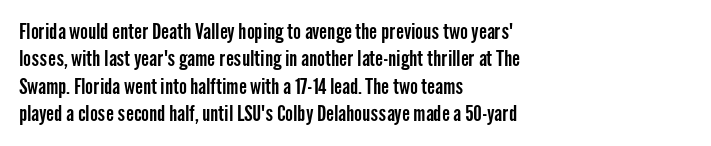
{"italic": "no", "underline": "no", "align": "left", "line_spacing": "normal", "line_spacing_ratio": 1.3, "letter_spacing": "normal", "letter_spacing_em": 0.0, "glyph_px": 21}
